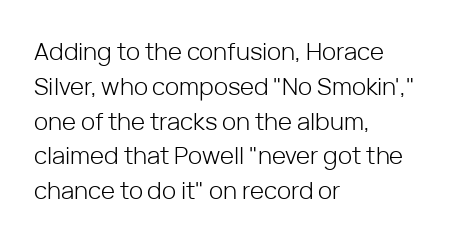
Q: Is the text bold? A: No.
Q: Is the text italic (slanted)? A: No, it is upright.
Q: Is the text underlined? A: No.
Q: How is the paragraph aligned? A: Left-aligned.
Q: Is the spacing between letters normal or unusually wide? A: Normal.
Q: Is the spacing between lines tight, normal or loose? A: Normal.
